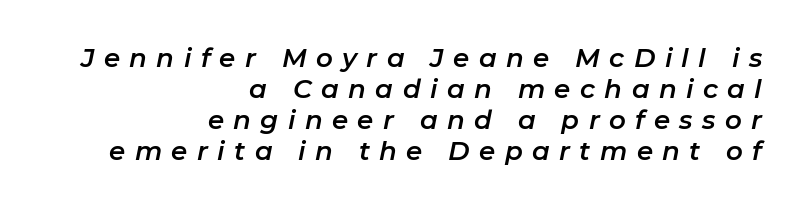
Q: Is the text italic (slanted)? A: Yes, it leans right by about 11 degrees.
Q: Is the text underlined? A: No.
Q: How is the paragraph aligned? A: Right-aligned.
Q: Is the spacing between letters normal or unusually wide? A: Unusually wide.
